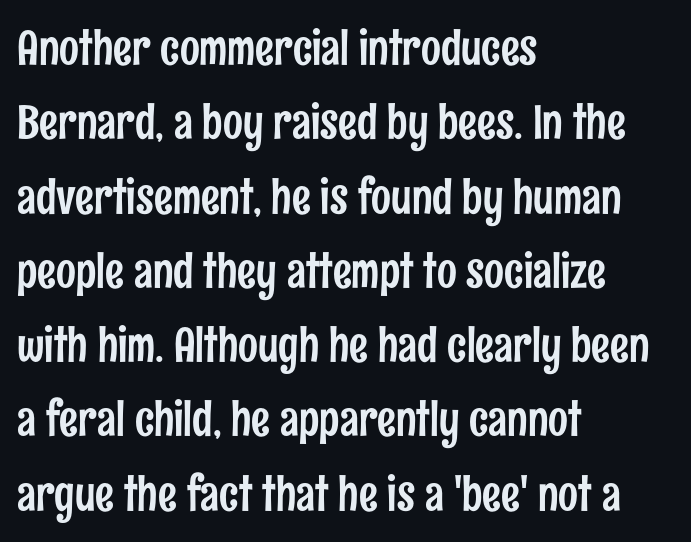
{"serif": "no", "italic": "no", "width": "condensed", "stroke_contrast": "low", "x_height": "medium", "monospaced": "no", "underline": "no", "align": "left", "line_spacing": "normal", "line_spacing_ratio": 1.58, "letter_spacing": "normal", "letter_spacing_em": 0.0, "glyph_px": 47}
